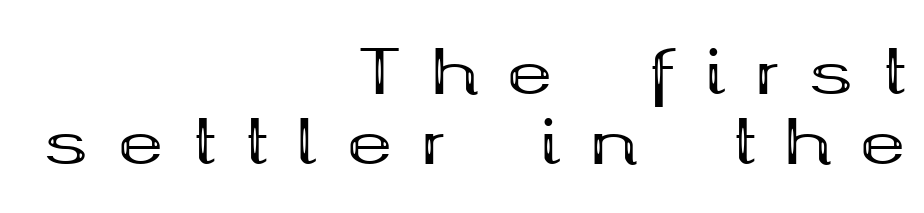
{"serif": "yes", "italic": "no", "bold": "yes", "weight": "bold", "width": "wide", "stroke_contrast": "medium", "x_height": "medium", "monospaced": "no", "underline": "no", "align": "right", "line_spacing": "tight", "line_spacing_ratio": 1.15, "letter_spacing": "wide", "letter_spacing_em": 0.48, "glyph_px": 61}
